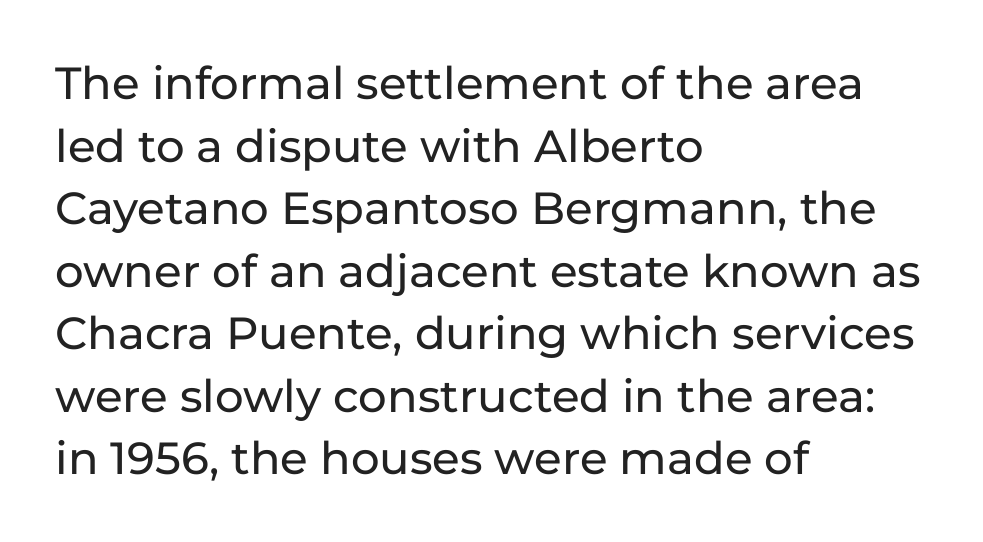
Do the letters lean? They stand straight. A typesetter would call this proportional, since set widths differ per character. Unlike a traditional serif, this face leaves its strokes unadorned. This sample keeps an unexceptional amount of space between lines.
